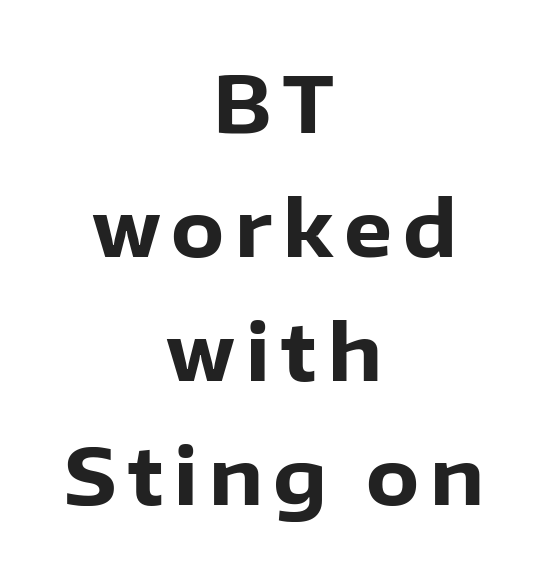
The image shows 77 px heavy sans-serif type, upright; set centered, normal line spacing (1.61x), not underlined; low stroke contrast and a medium x-height.
